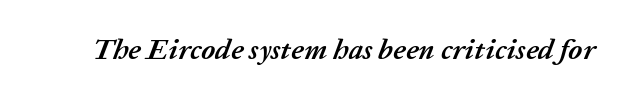
{"italic": "yes", "lean": "right", "slant_degrees": 20, "bold": "yes", "weight": "semibold", "width": "normal", "stroke_contrast": "low", "x_height": "medium", "monospaced": "no", "underline": "no", "letter_spacing": "normal", "letter_spacing_em": 0.0, "glyph_px": 29}
